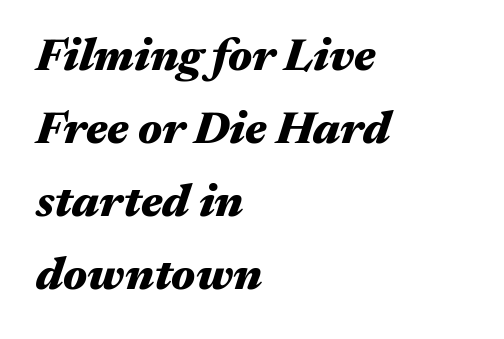
{"italic": "yes", "lean": "right", "slant_degrees": 17, "bold": "yes", "weight": "heavy", "width": "wide", "stroke_contrast": "medium", "x_height": "medium", "monospaced": "no", "underline": "no", "align": "left", "line_spacing": "normal", "line_spacing_ratio": 1.59, "letter_spacing": "normal", "letter_spacing_em": 0.0, "glyph_px": 46}
